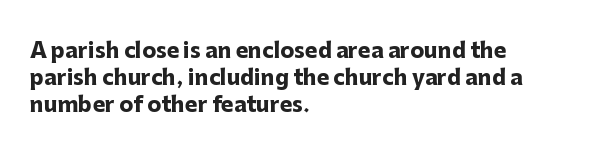
Which margin do the lines hug? The left one — the right edge is uneven. The foot of each line stays bare and open. Strokes here are thick enough to call this a true bold. Does the lettering tilt? It doesn't — this is upright. You could call the tracking neutral — neither tight nor loose. Interline gaps are of average width in this sample.
